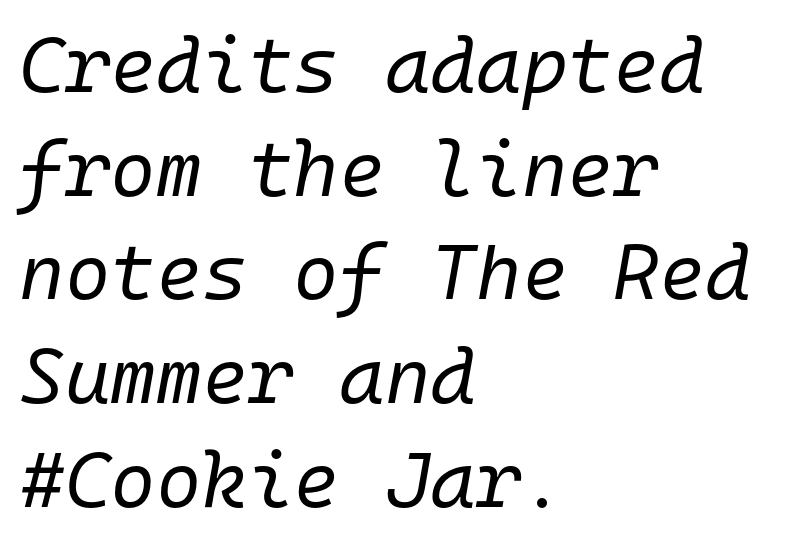
The image shows 78 px regular-weight type, italic (leaning right), monospaced; set left-aligned, normal line spacing (1.33x), normal letter spacing, not underlined; low stroke contrast and a medium x-height.
